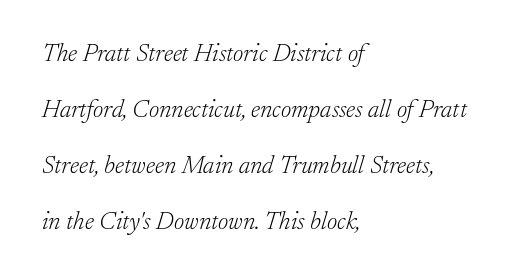
{"italic": "yes", "lean": "right", "slant_degrees": 17, "bold": "no", "underline": "no", "align": "left", "line_spacing": "loose", "line_spacing_ratio": 2.24, "letter_spacing": "normal", "letter_spacing_em": 0.0, "glyph_px": 25}
